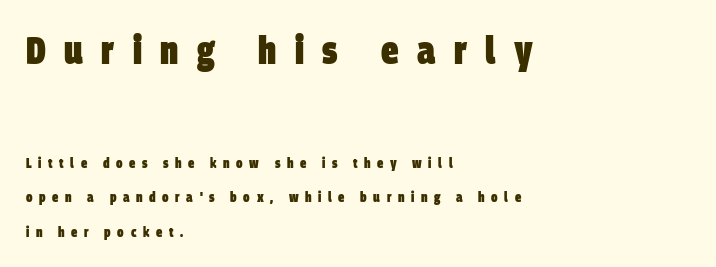
The image shows 39 px heavy, condensed sans-serif type; set left-aligned, loose line spacing (2.47x), unusually wide letter spacing (+0.47 em), not underlined; the first (top) block is 2.79x larger; low stroke contrast and a large x-height.
